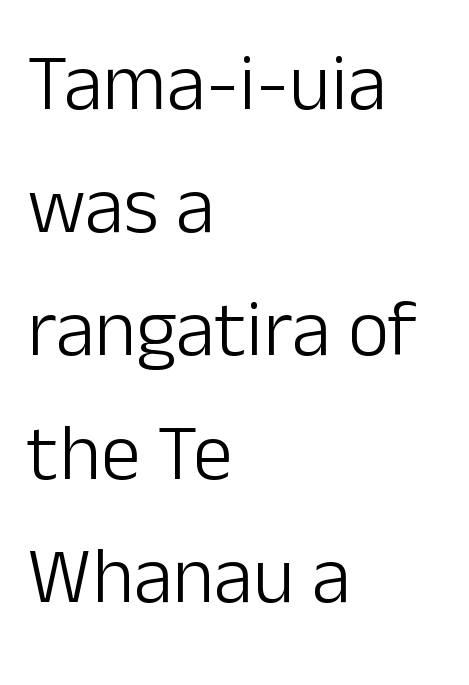
The designer went with a sans here, leaving each stem footless. The letters sit at their default tracking, neither squeezed nor spread. Character widths vary here, with narrow letters taking less room than wide ones. The vertical gap from one line to the next is medium. If you drew a line through each stem, it would be perfectly vertical. A classic flush-left, rag-right setting is used for this passage.
